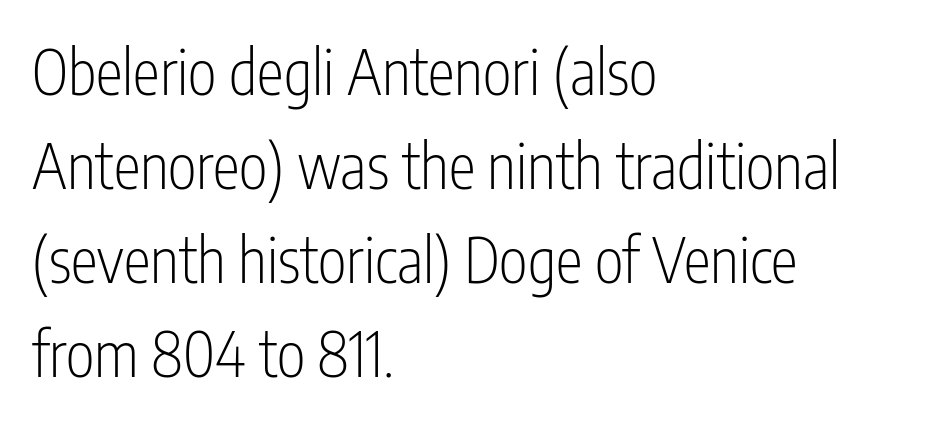
{"serif": "no", "italic": "no", "bold": "no", "weight": "light", "width": "condensed", "stroke_contrast": "low", "x_height": "medium", "monospaced": "no", "underline": "no", "align": "left", "line_spacing": "normal", "line_spacing_ratio": 1.54, "letter_spacing": "normal", "letter_spacing_em": 0.0, "glyph_px": 61}
